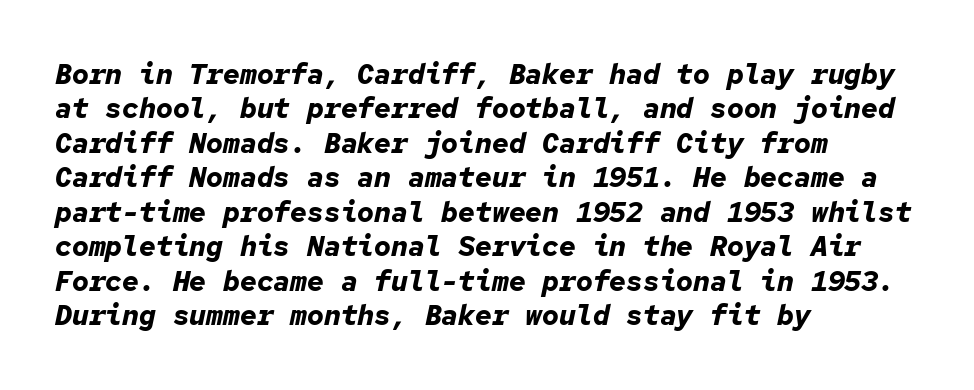
{"italic": "yes", "lean": "right", "slant_degrees": 12, "bold": "yes", "weight": "bold", "width": "normal", "stroke_contrast": "low", "x_height": "medium", "monospaced": "yes", "underline": "no", "align": "left", "line_spacing_ratio": 1.23, "letter_spacing": "normal", "letter_spacing_em": 0.0, "glyph_px": 28}
